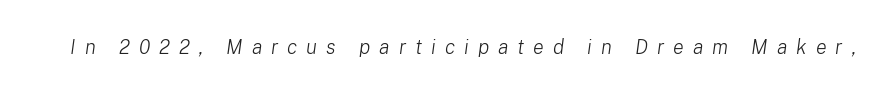
{"italic": "yes", "lean": "right", "slant_degrees": 8, "bold": "no", "underline": "no", "letter_spacing": "wide", "letter_spacing_em": 0.45, "glyph_px": 20}
